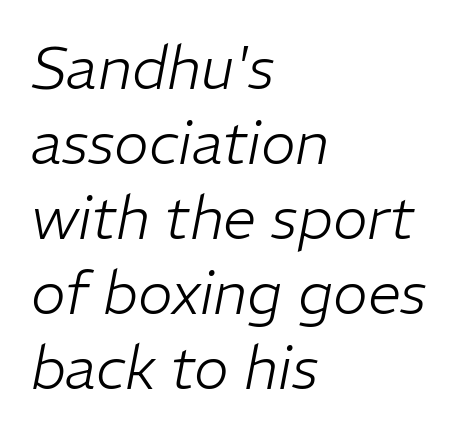
{"italic": "yes", "lean": "right", "slant_degrees": 11, "bold": "no", "weight": "light", "width": "normal", "stroke_contrast": "low", "x_height": "medium", "monospaced": "no", "underline": "no", "align": "left", "line_spacing": "normal", "line_spacing_ratio": 1.27, "letter_spacing": "normal", "letter_spacing_em": 0.0, "glyph_px": 59}
